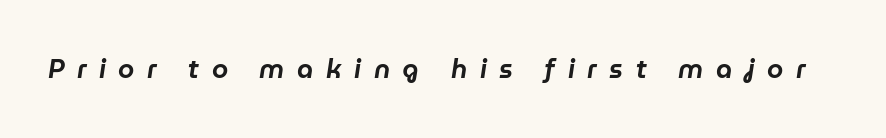
The image shows 26 px text type, italic (leaning right); set unusually wide letter spacing (+0.48 em), not underlined.
